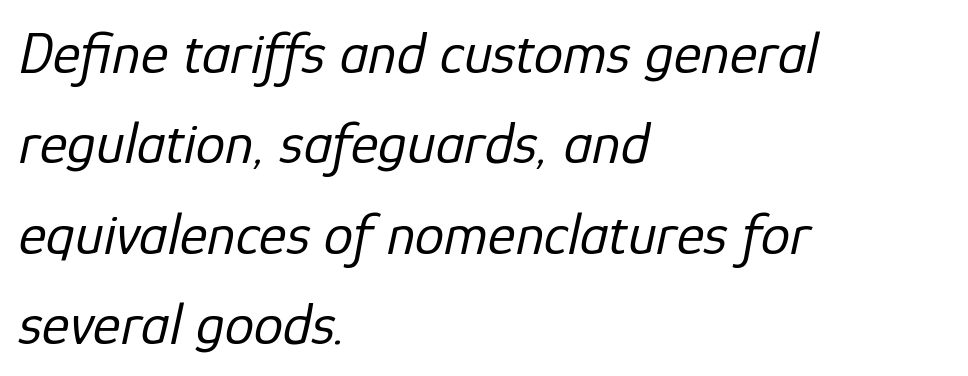
{"italic": "yes", "lean": "right", "slant_degrees": 12, "bold": "no", "weight": "regular", "width": "normal", "stroke_contrast": "low", "x_height": "medium", "monospaced": "no", "underline": "no", "align": "left", "line_spacing": "normal", "line_spacing_ratio": 1.53, "letter_spacing": "normal", "letter_spacing_em": 0.0, "glyph_px": 59}
